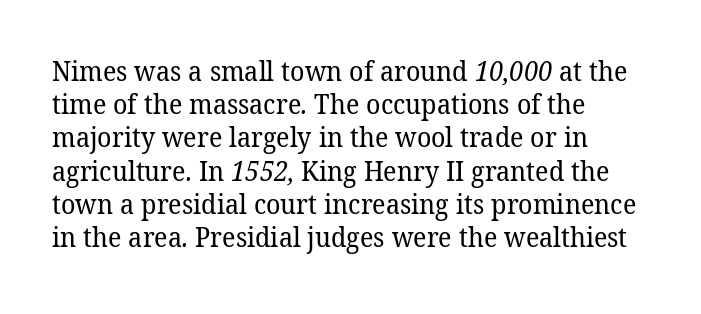
Q: Is the text bold? A: No.
Q: Is the text underlined? A: No.
Q: How is the paragraph aligned? A: Left-aligned.
Q: Is the spacing between letters normal or unusually wide? A: Normal.
